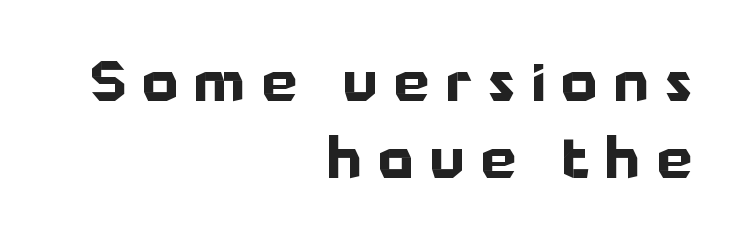
Q: Is the text bold? A: Yes.
Q: Is the text italic (slanted)? A: No, it is upright.
Q: Is the typeface a serif or a sans-serif typeface? A: Sans-serif.
Q: Is the text underlined? A: No.
Q: How is the paragraph aligned? A: Right-aligned.
Q: Is the spacing between letters normal or unusually wide? A: Unusually wide.
Q: Is the spacing between lines tight, normal or loose? A: Normal.
Q: Width (condensed, normal, or wide)? A: Normal.
Q: Stroke contrast? A: Low.
Q: x-height? A: Medium.
Q: Monospaced? A: No.
